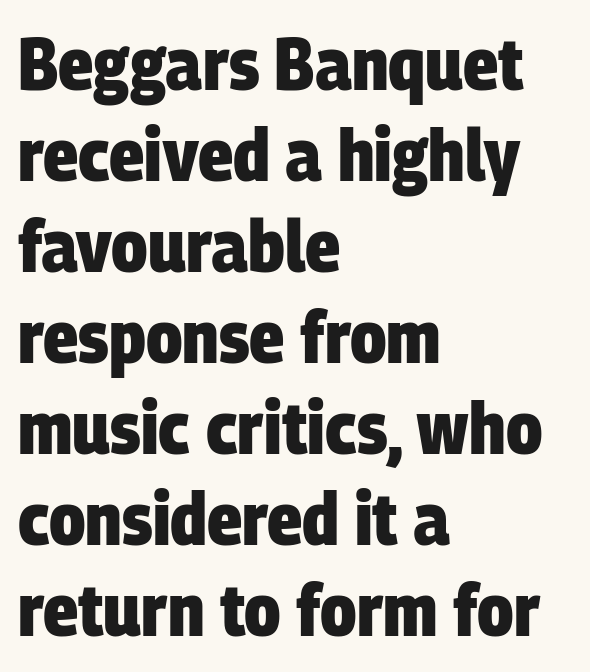
The image shows 74 px heavy, condensed sans-serif type; set left-aligned, line spacing 1.23x, normal letter spacing, not underlined; low stroke contrast and a large x-height.
